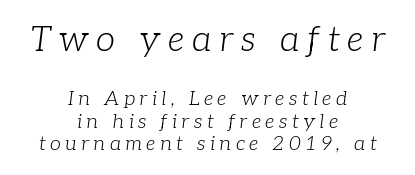
{"serif": "yes", "italic": "yes", "lean": "right", "slant_degrees": 7, "bold": "no", "weight": "light", "width": "normal", "stroke_contrast": "low", "x_height": "medium", "monospaced": "no", "underline": "no", "align": "center", "line_spacing": "tight", "line_spacing_ratio": 1.12, "letter_spacing": "wide", "letter_spacing_em": 0.22, "larger_block": "first", "size_ratio": 1.75, "glyph_px": 35}
